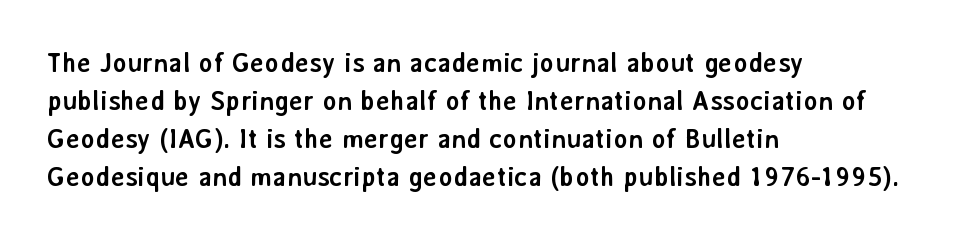
Q: Is the text bold? A: Yes.
Q: Is the text italic (slanted)? A: No, it is upright.
Q: Is the text underlined? A: No.
Q: How is the paragraph aligned? A: Left-aligned.
Q: Is the spacing between letters normal or unusually wide? A: Normal.
Q: Is the spacing between lines tight, normal or loose? A: Normal.
